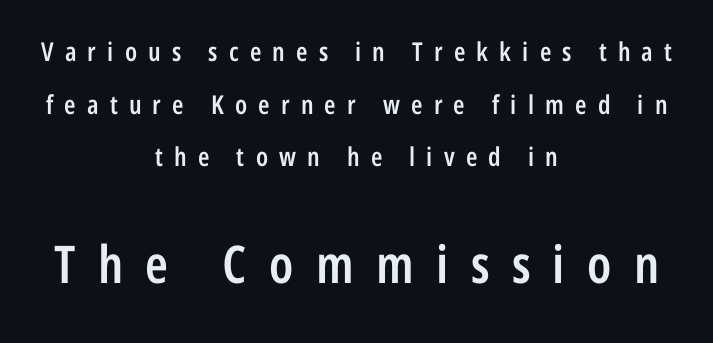
Q: Is the text bold? A: Semi-bold.
Q: Is the text italic (slanted)? A: No, it is upright.
Q: Is the typeface a serif or a sans-serif typeface? A: Sans-serif.
Q: Is the text underlined? A: No.
Q: How is the paragraph aligned? A: Centered.
Q: Is the spacing between letters normal or unusually wide? A: Unusually wide.
Q: Is the spacing between lines tight, normal or loose? A: Loose.
Q: Which block of text is set in a larger size, the first (top) or the second (bottom)? A: The second (bottom) one.
Q: Width (condensed, normal, or wide)? A: Condensed.
Q: Stroke contrast? A: Low.
Q: x-height? A: Medium.
Q: Monospaced? A: No.
